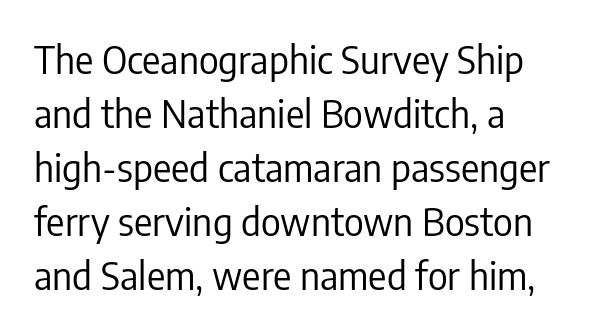
The image shows 38 px regular-weight, condensed sans-serif type, upright; set left-aligned, normal line spacing (1.42x), normal letter spacing, not underlined; low stroke contrast and a medium x-height.
